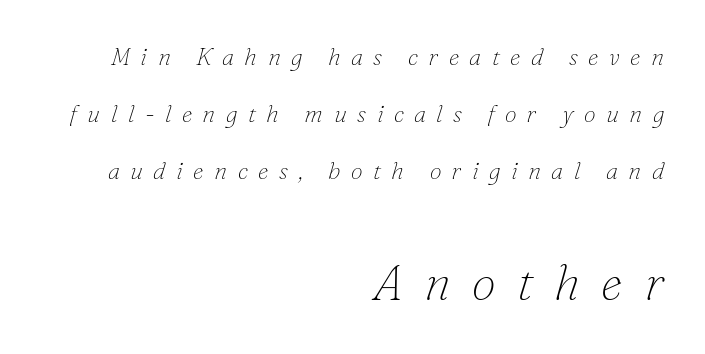
Q: Is the text bold? A: No.
Q: Is the text italic (slanted)? A: Yes, it leans right by about 16 degrees.
Q: Is the typeface a serif or a sans-serif typeface? A: Serif.
Q: Is the text underlined? A: No.
Q: How is the paragraph aligned? A: Right-aligned.
Q: Is the spacing between letters normal or unusually wide? A: Unusually wide.
Q: Is the spacing between lines tight, normal or loose? A: Loose.
Q: Which block of text is set in a larger size, the first (top) or the second (bottom)? A: The second (bottom) one.
Q: Width (condensed, normal, or wide)? A: Normal.
Q: Stroke contrast? A: Low.
Q: x-height? A: Small.
Q: Monospaced? A: No.
